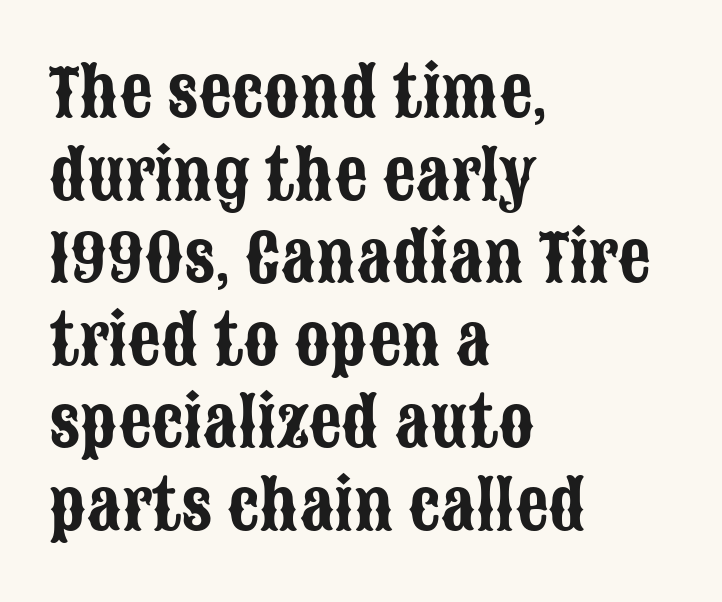
Q: Is the text italic (slanted)? A: No, it is upright.
Q: Is the typeface a serif or a sans-serif typeface? A: Sans-serif.
Q: Is the text underlined? A: No.
Q: How is the paragraph aligned? A: Left-aligned.
Q: Is the spacing between letters normal or unusually wide? A: Normal.
Q: Is the spacing between lines tight, normal or loose? A: Normal.
Q: Width (condensed, normal, or wide)? A: Condensed.
Q: Stroke contrast? A: Low.
Q: x-height? A: Large.
Q: Monospaced? A: No.
